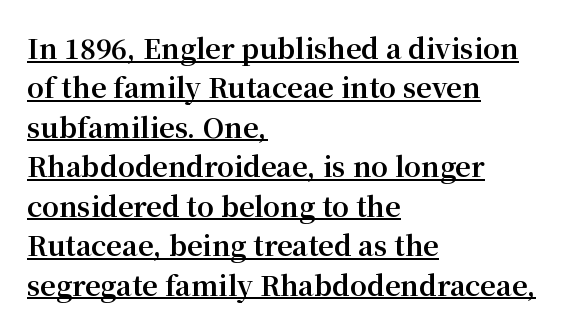
The image shows 27 px bold type, upright; set left-aligned, normal line spacing (1.46x), normal letter spacing, underlined.
